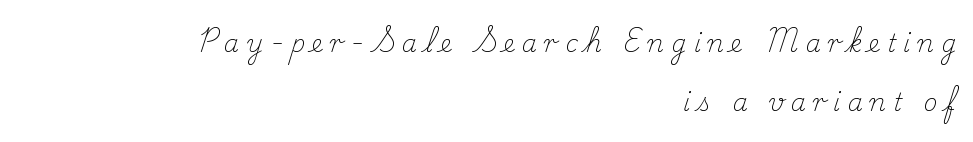
The image shows 24 px text type; set right-aligned, loose line spacing (2.47x), unusually wide letter spacing (+0.3 em), not underlined.
